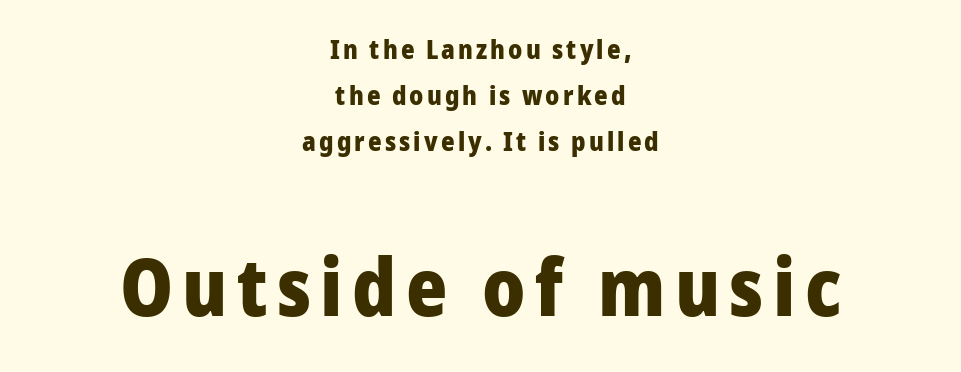
Q: Is the text bold? A: Yes.
Q: Is the text italic (slanted)? A: No, it is upright.
Q: Is the typeface a serif or a sans-serif typeface? A: Sans-serif.
Q: Is the text underlined? A: No.
Q: How is the paragraph aligned? A: Centered.
Q: Which block of text is set in a larger size, the first (top) or the second (bottom)? A: The second (bottom) one.
Q: Width (condensed, normal, or wide)? A: Normal.
Q: Stroke contrast? A: Low.
Q: x-height? A: Medium.
Q: Monospaced? A: No.
